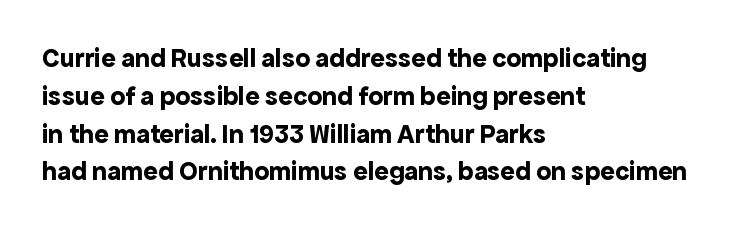
Q: Is the text bold? A: Yes.
Q: Is the text italic (slanted)? A: No, it is upright.
Q: Is the text underlined? A: No.
Q: How is the paragraph aligned? A: Left-aligned.
Q: Is the spacing between letters normal or unusually wide? A: Normal.
Q: Is the spacing between lines tight, normal or loose? A: Normal.
